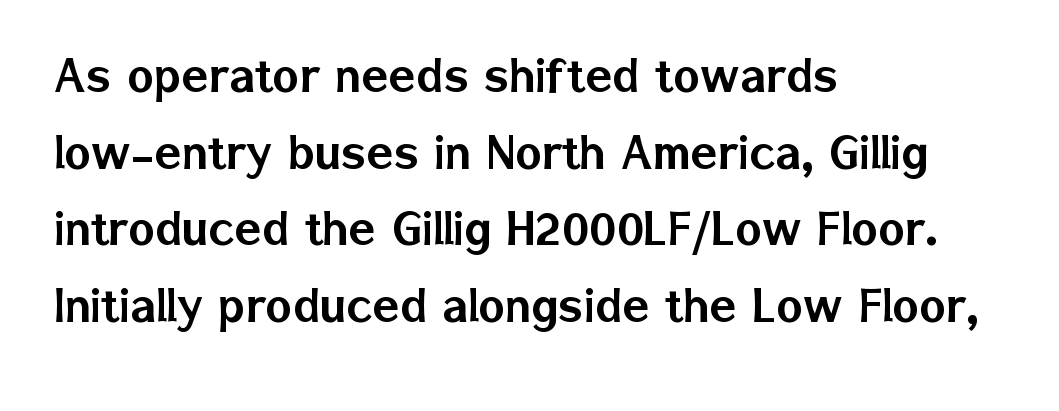
{"serif": "no", "italic": "no", "width": "normal", "stroke_contrast": "low", "x_height": "medium", "monospaced": "no", "underline": "no", "align": "left", "line_spacing": "normal", "line_spacing_ratio": 1.37, "letter_spacing": "normal", "letter_spacing_em": 0.0, "glyph_px": 56}
